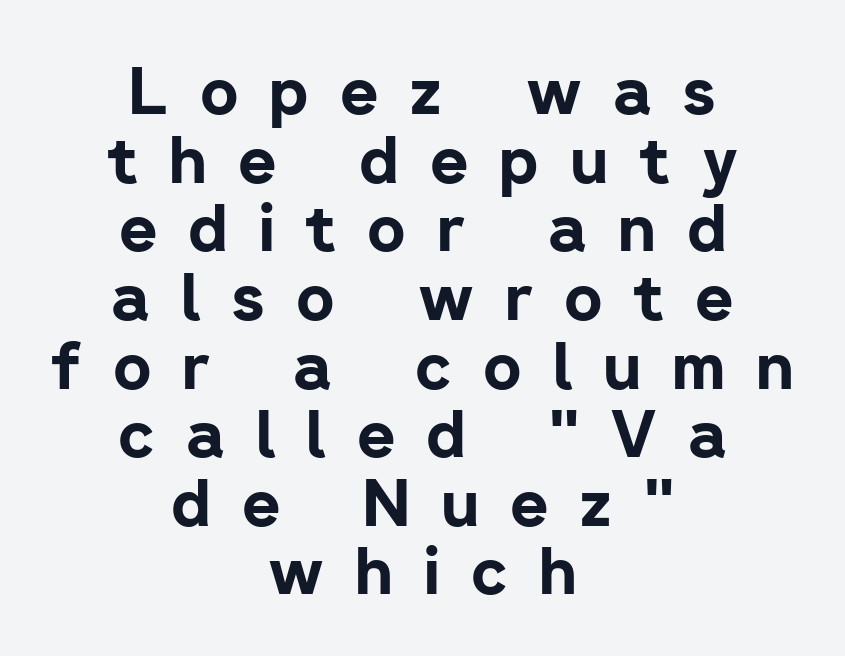
Q: Is the text bold? A: Yes.
Q: Is the text italic (slanted)? A: No, it is upright.
Q: Is the typeface a serif or a sans-serif typeface? A: Sans-serif.
Q: Is the text underlined? A: No.
Q: How is the paragraph aligned? A: Centered.
Q: Is the spacing between letters normal or unusually wide? A: Unusually wide.
Q: Is the spacing between lines tight, normal or loose? A: Tight.
Q: Width (condensed, normal, or wide)? A: Normal.
Q: Stroke contrast? A: Low.
Q: x-height? A: Medium.
Q: Monospaced? A: No.
